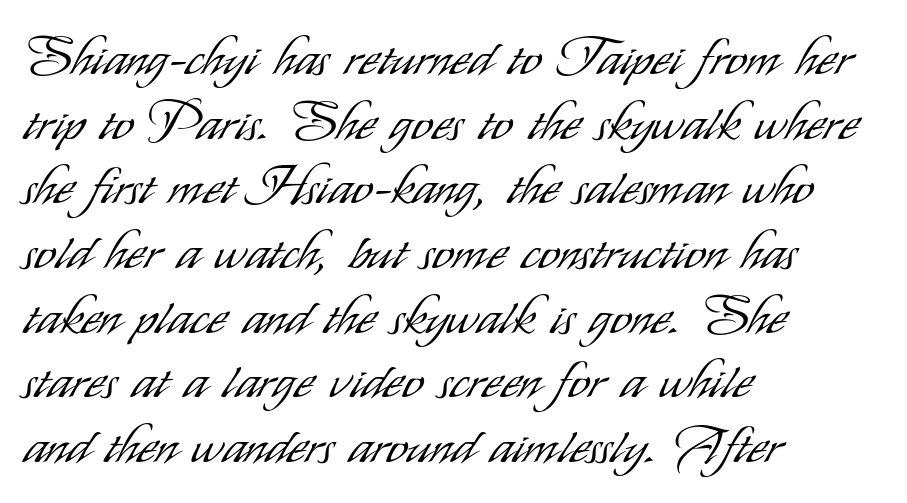
Q: Is the text bold? A: No.
Q: Is the text italic (slanted)? A: Yes.
Q: Is the typeface a serif or a sans-serif typeface? A: Sans-serif.
Q: Is the text underlined? A: No.
Q: How is the paragraph aligned? A: Left-aligned.
Q: Is the spacing between letters normal or unusually wide? A: Normal.
Q: Width (condensed, normal, or wide)? A: Condensed.
Q: Stroke contrast? A: Low.
Q: x-height? A: Small.
Q: Monospaced? A: No.
